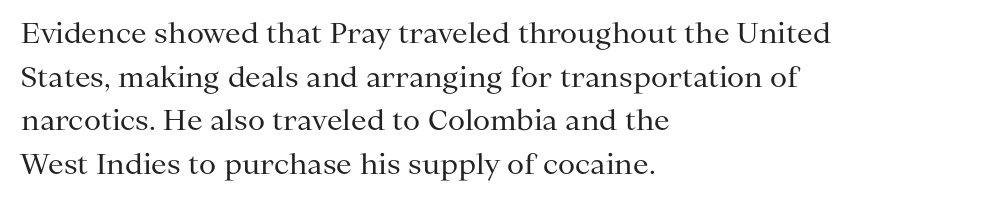
{"serif": "yes", "italic": "no", "bold": "no", "weight": "regular", "width": "normal", "stroke_contrast": "medium", "x_height": "medium", "monospaced": "no", "underline": "no", "align": "left", "line_spacing": "normal", "line_spacing_ratio": 1.56, "letter_spacing": "normal", "letter_spacing_em": 0.0, "glyph_px": 28}
